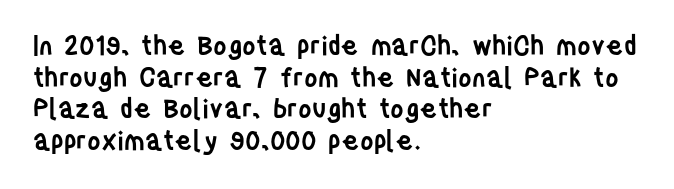
Q: Is the text bold? A: Semi-bold.
Q: Is the text italic (slanted)? A: No, it is upright.
Q: Is the text underlined? A: No.
Q: How is the paragraph aligned? A: Left-aligned.
Q: Is the spacing between letters normal or unusually wide? A: Normal.
